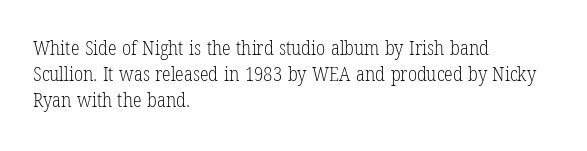
Interline gaps are of average width in this sample. Style check: upright. Tracking here is standard; glyphs follow each other at the usual distance. Stroke mass is kept to a normal reading level or below. Beneath every word, the page is bare. Leftover space on each line is placed entirely after the last word.
